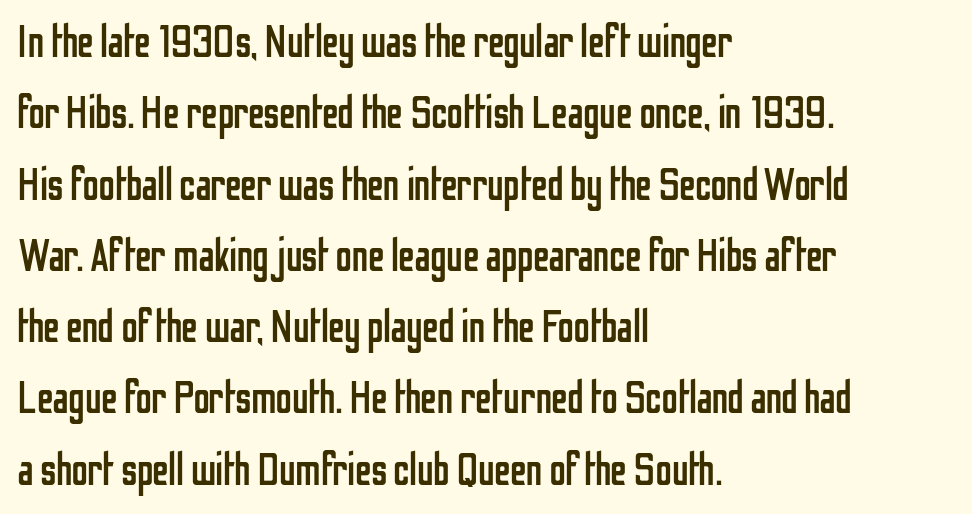
The image shows 46 px regular-weight, condensed sans-serif type, upright; set left-aligned, normal line spacing (1.55x), normal letter spacing, not underlined; low stroke contrast and a medium x-height.
